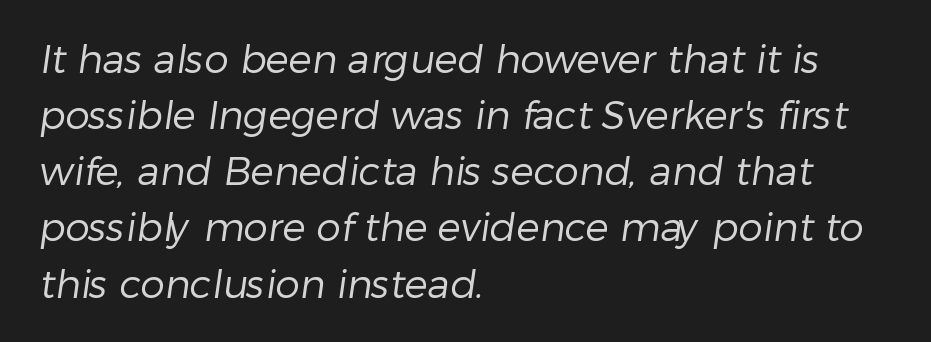
Regarding leading, the lines here are spaced in the standard way. Honestly, there is no underline to notice here at all. Classification — sans serif. Each line starts at the same left margin while the right side varies. A typesetter would call this proportional, since set widths differ per character. Observe the ordinary spacing: letters are neighbours, not strangers.
